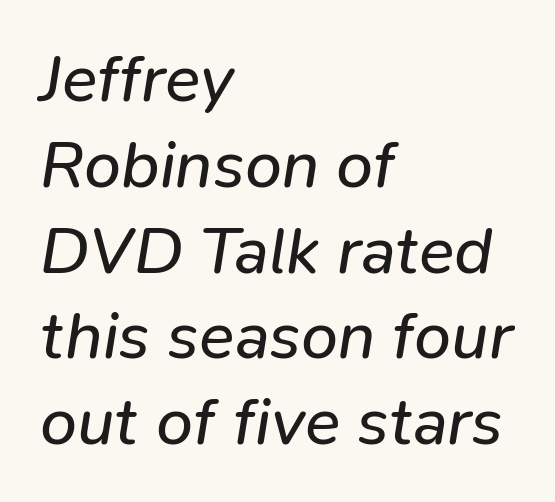
Q: Is the text bold? A: No.
Q: Is the text italic (slanted)? A: Yes, it leans right by about 9 degrees.
Q: Is the text underlined? A: No.
Q: How is the paragraph aligned? A: Left-aligned.
Q: Is the spacing between letters normal or unusually wide? A: Normal.
Q: Is the spacing between lines tight, normal or loose? A: Normal.
Q: Width (condensed, normal, or wide)? A: Normal.
Q: Stroke contrast? A: Low.
Q: x-height? A: Medium.
Q: Monospaced? A: No.
